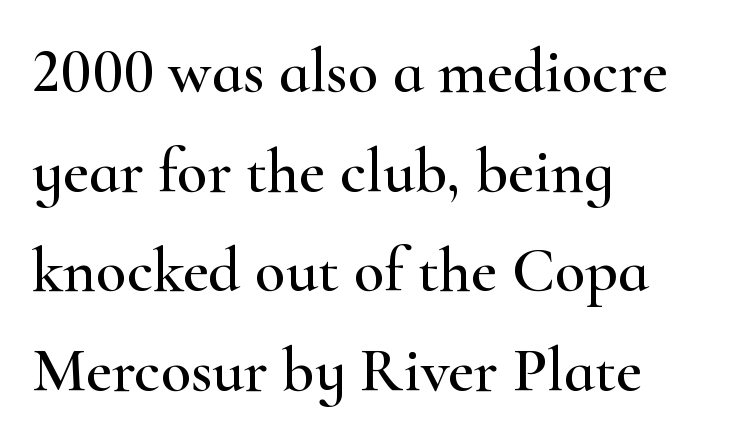
{"serif": "yes", "italic": "no", "width": "wide", "stroke_contrast": "high", "x_height": "small", "monospaced": "no", "underline": "no", "align": "left", "line_spacing": "normal", "line_spacing_ratio": 1.58, "letter_spacing": "normal", "letter_spacing_em": 0.0, "glyph_px": 63}
